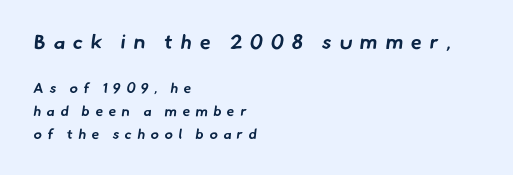
{"bold": "yes", "underline": "no", "align": "left", "line_spacing": "normal", "line_spacing_ratio": 1.62, "letter_spacing": "wide", "letter_spacing_em": 0.39, "larger_block": "first", "size_ratio": 1.43, "glyph_px": 20}
